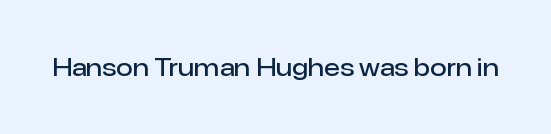
{"italic": "no", "bold": "semi", "underline": "no", "letter_spacing": "normal", "letter_spacing_em": 0.0, "glyph_px": 24}
